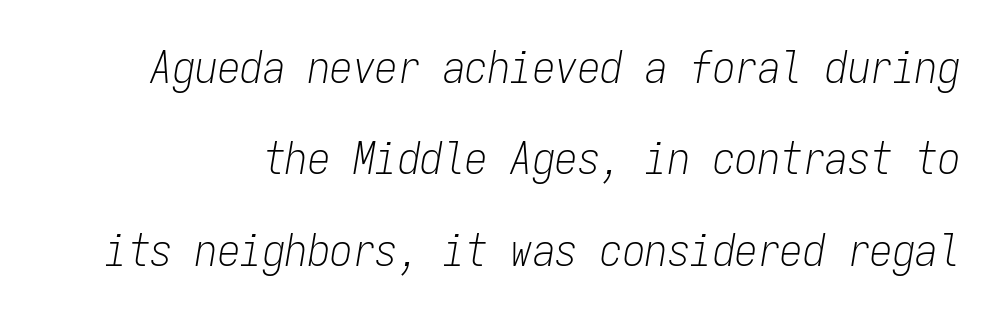
{"italic": "yes", "lean": "right", "slant_degrees": 9, "bold": "no", "weight": "light", "width": "condensed", "stroke_contrast": "low", "x_height": "medium", "monospaced": "yes", "underline": "no", "line_spacing": "loose", "line_spacing_ratio": 2.03, "letter_spacing": "normal", "letter_spacing_em": 0.0, "glyph_px": 45}
